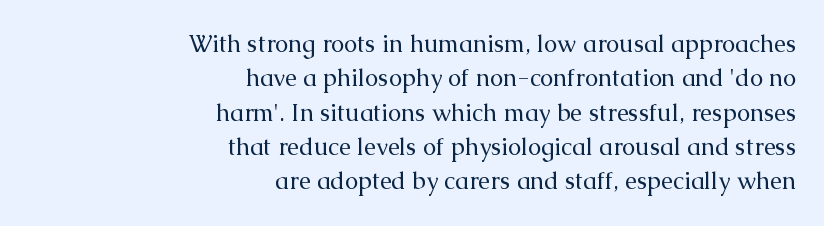
Q: Is the text bold? A: No.
Q: Is the text italic (slanted)? A: No, it is upright.
Q: Is the text underlined? A: No.
Q: How is the paragraph aligned? A: Right-aligned.
Q: Is the spacing between letters normal or unusually wide? A: Normal.
Q: Is the spacing between lines tight, normal or loose? A: Normal.
